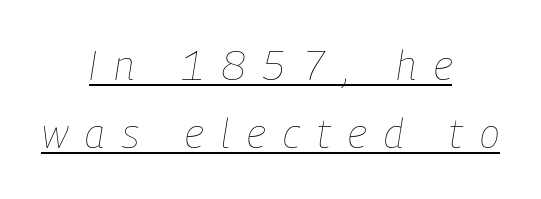
The image shows 41 px thin, condensed type, italic (leaning right); set centered, normal line spacing (1.67x), unusually wide letter spacing (+0.43 em), underlined; low stroke contrast and a medium x-height.
